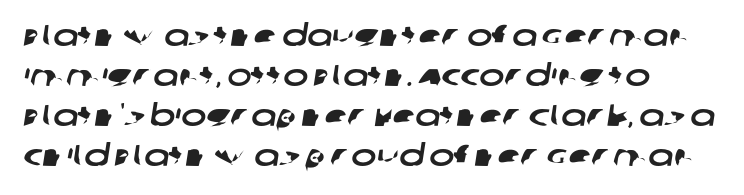
The image shows 30 px wide sans-serif type; set left-aligned, normal line spacing (1.33x), normal letter spacing, not underlined; low stroke contrast and a large x-height.
